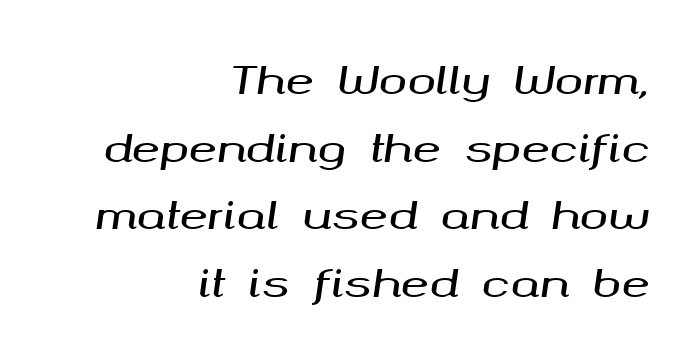
The image shows 38 px wide type, italic (leaning right); set right-aligned, line spacing 1.78x, normal letter spacing, not underlined; medium stroke contrast and a medium x-height.
